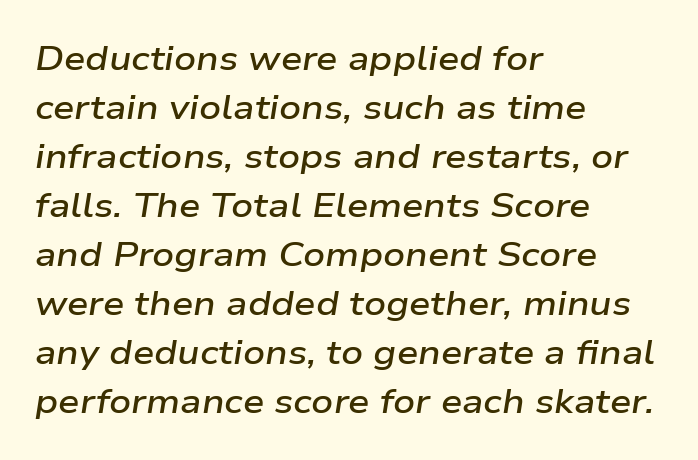
Q: Is the text bold? A: Semi-bold.
Q: Is the text italic (slanted)? A: Yes, it leans right by about 9 degrees.
Q: Is the text underlined? A: No.
Q: How is the paragraph aligned? A: Left-aligned.
Q: Is the spacing between letters normal or unusually wide? A: Normal.
Q: Is the spacing between lines tight, normal or loose? A: Normal.
Q: Width (condensed, normal, or wide)? A: Wide.
Q: Stroke contrast? A: Low.
Q: x-height? A: Medium.
Q: Monospaced? A: No.
